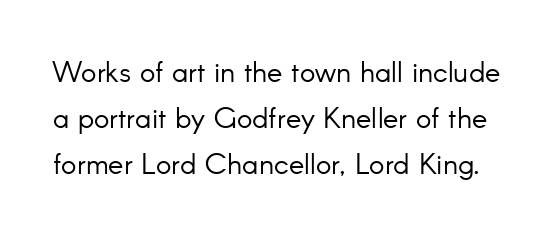
The image shows 29 px light sans-serif type, upright; set normal line spacing (1.59x), normal letter spacing, not underlined; low stroke contrast and a small x-height.
